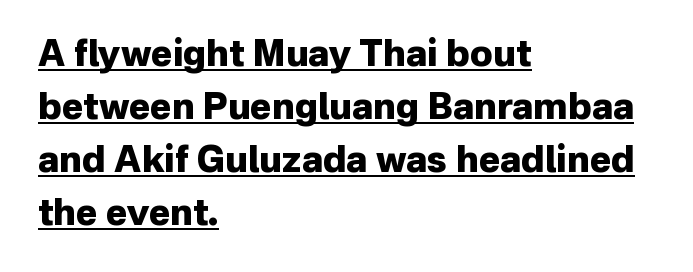
{"serif": "no", "italic": "no", "bold": "yes", "weight": "heavy", "width": "normal", "stroke_contrast": "low", "x_height": "medium", "monospaced": "no", "underline": "yes", "align": "left", "line_spacing": "normal", "line_spacing_ratio": 1.47, "letter_spacing": "normal", "letter_spacing_em": 0.0, "glyph_px": 36}
